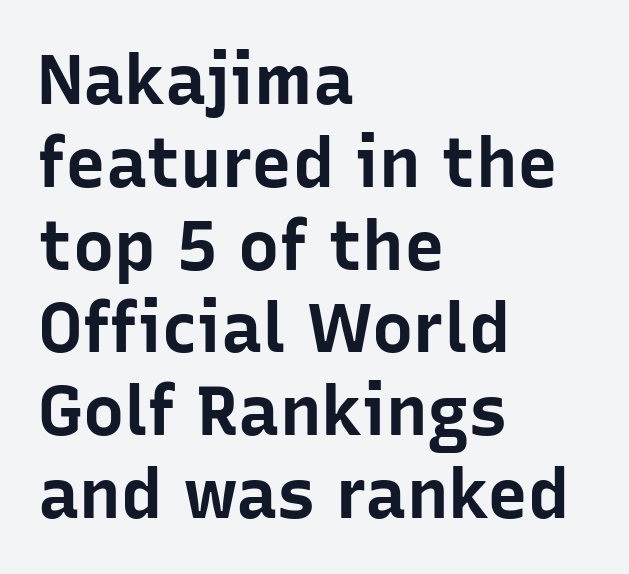
The letters stand straight up with perfectly vertical stems. Just letters on the line, the space beneath them empty. Letterform terminals end flat and unadorned throughout the passage. Thick stems and heavy bowls — unmistakably bold.
